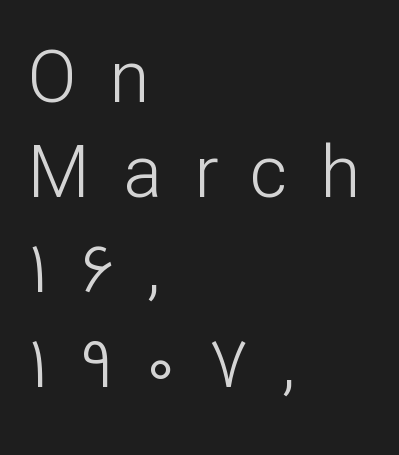
A normal amount of white space separates one row of letters from the next. Varying glyph widths throughout — classic text-font behaviour. Words appear elongated and porous because spacing is wide. Stroke mass is kept to a normal reading level or below.
